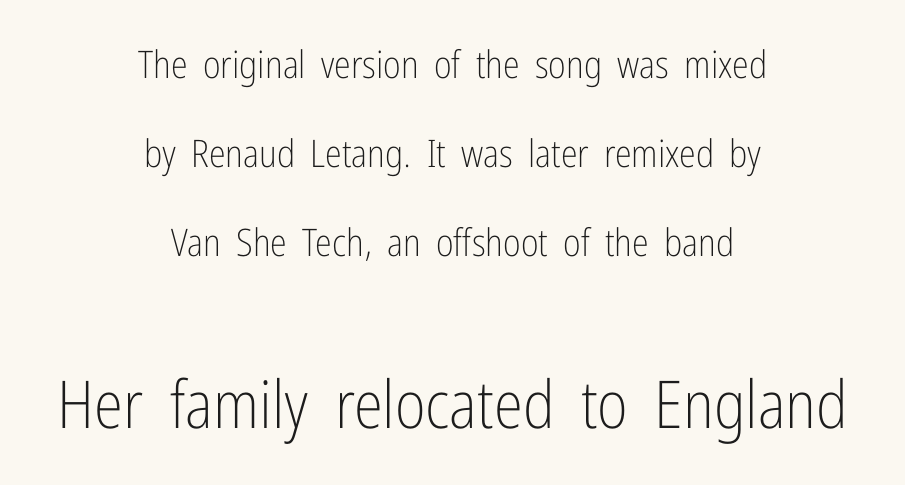
Q: Is the text bold? A: No.
Q: Is the text italic (slanted)? A: No, it is upright.
Q: Is the typeface a serif or a sans-serif typeface? A: Sans-serif.
Q: Is the text underlined? A: No.
Q: How is the paragraph aligned? A: Centered.
Q: Is the spacing between letters normal or unusually wide? A: Normal.
Q: Is the spacing between lines tight, normal or loose? A: Loose.
Q: Which block of text is set in a larger size, the first (top) or the second (bottom)? A: The second (bottom) one.
Q: Width (condensed, normal, or wide)? A: Condensed.
Q: Stroke contrast? A: Low.
Q: x-height? A: Medium.
Q: Monospaced? A: No.
